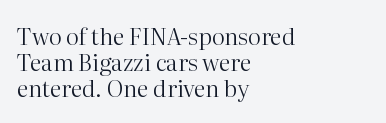
The image shows 23 px text type, upright; set left-aligned, tight line spacing (1.14x), normal letter spacing, not underlined.
